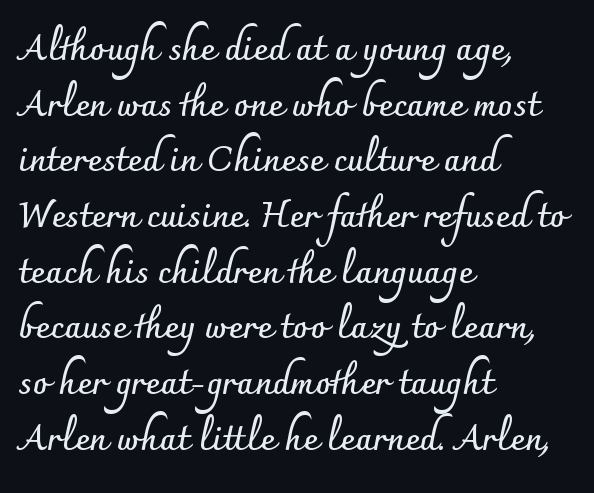
{"serif": "no", "bold": "yes", "weight": "semibold", "width": "normal", "stroke_contrast": "low", "x_height": "small", "monospaced": "no", "underline": "no", "align": "left", "line_spacing": "normal", "line_spacing_ratio": 1.59, "letter_spacing": "normal", "letter_spacing_em": 0.0, "glyph_px": 35}
